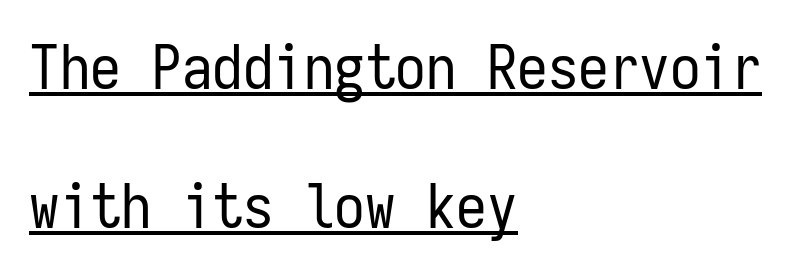
The image shows 61 px regular-weight, condensed sans-serif type, upright, monospaced; set left-aligned, loose line spacing (2.28x), normal letter spacing, underlined; low stroke contrast and a medium x-height.
